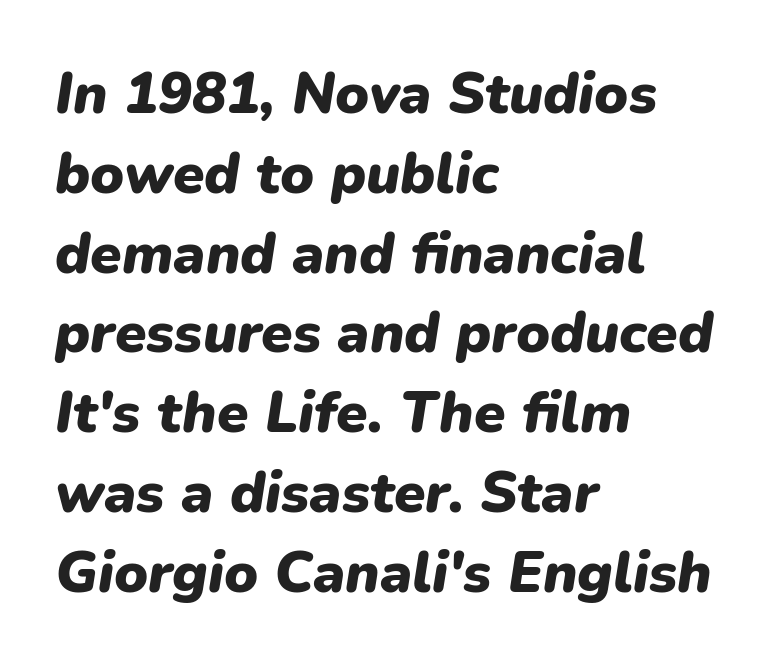
The image shows 57 px heavy type, italic (leaning right); set left-aligned, normal line spacing (1.4x), normal letter spacing, not underlined; low stroke contrast and a medium x-height.
